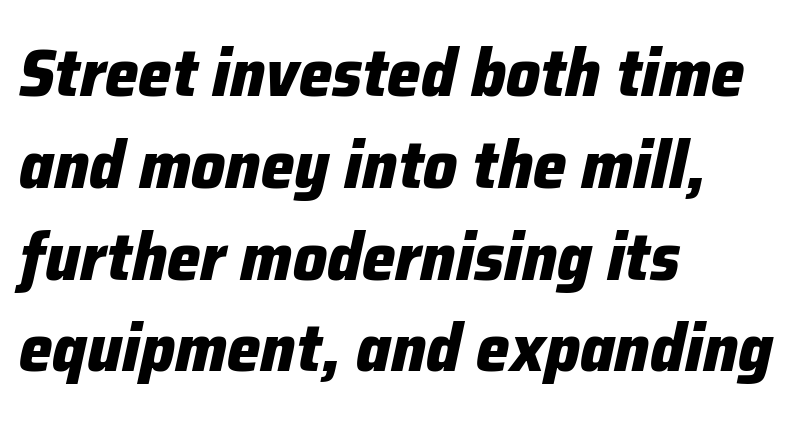
The image shows 67 px heavy type, italic (leaning right); set left-aligned, normal line spacing (1.37x), normal letter spacing, not underlined; low stroke contrast and a medium x-height.
